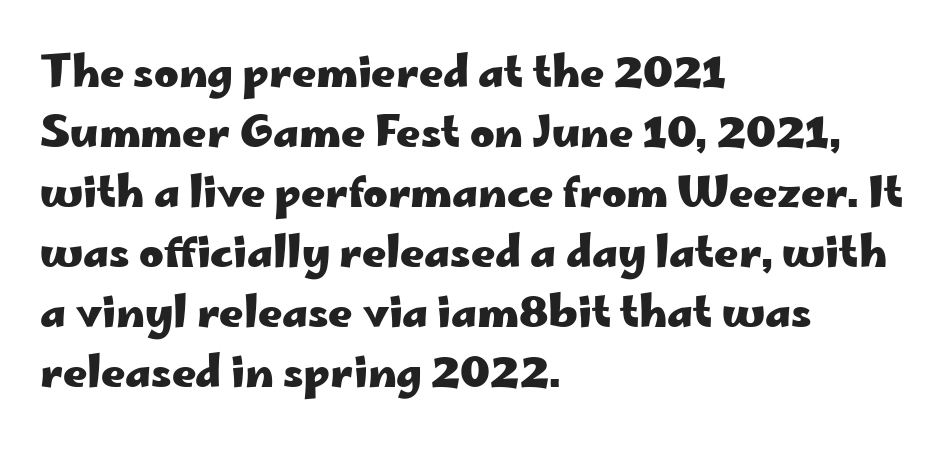
Italic: no, the glyphs are upright roman. In terms of letterform style, serifs are entirely absent. The horizontal fit of the characters is conventional and even. One glance says typical: line gaps are just what's usual. These lines are rendered in a variable-pitch font.
